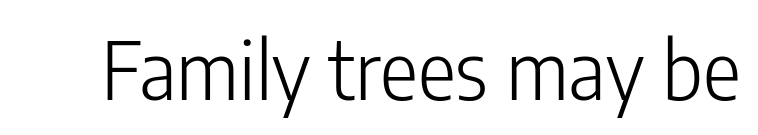
Q: Is the text bold? A: No.
Q: Is the text italic (slanted)? A: No, it is upright.
Q: Is the typeface a serif or a sans-serif typeface? A: Sans-serif.
Q: Is the text underlined? A: No.
Q: Is the spacing between letters normal or unusually wide? A: Normal.
Q: Width (condensed, normal, or wide)? A: Condensed.
Q: Stroke contrast? A: Low.
Q: x-height? A: Medium.
Q: Monospaced? A: No.
